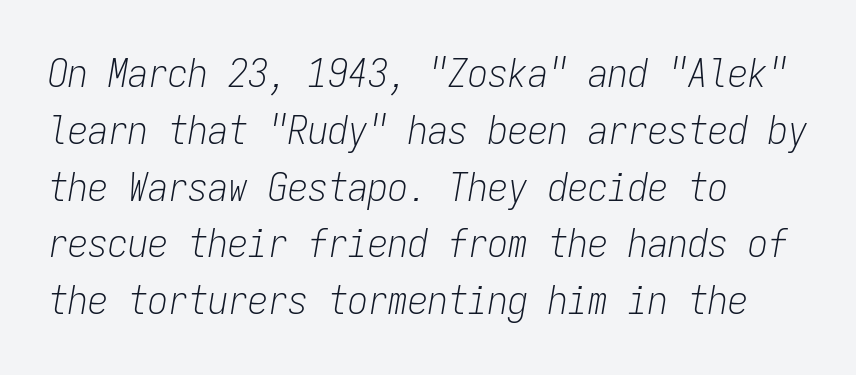
The image shows 40 px light, condensed type, italic (leaning right), monospaced; set left-aligned, normal line spacing (1.42x), normal letter spacing, not underlined; low stroke contrast and a medium x-height.
